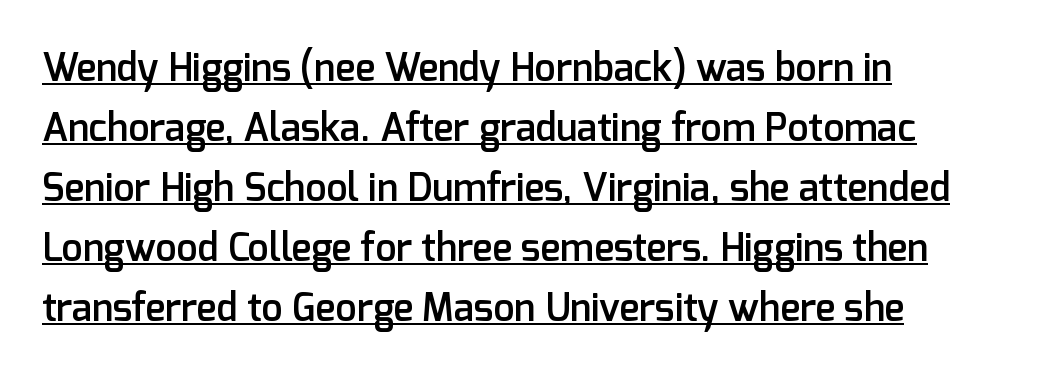
How would I describe the line gaps? Plain and ordinary. A typesetter would call this zero additional tracking. Glance below the letters and you will spot a drawn line. This rendering employs a face without finishing strokes, i.e., a sans-serif.
